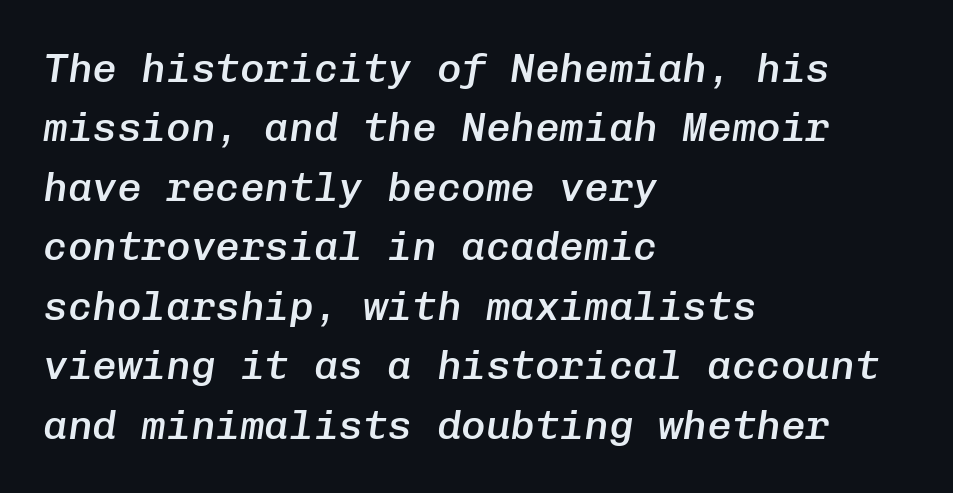
The sample has been set in demibold, a notch under bold. Baseline-to-baseline distance is the conventional proportion of letter height. Caption: standard tracking, unaltered. The rendering uses typewriter-style spacing with identical character cells. Does the copy run flush right? No — it runs flush left.
